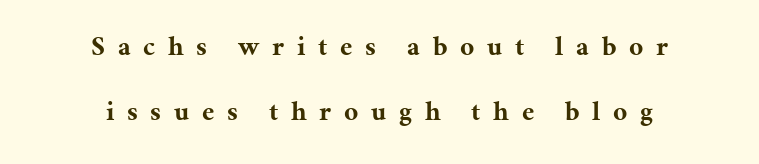
The image shows 27 px bold type, upright; set centered, loose line spacing (2.41x), unusually wide letter spacing (+0.47 em), not underlined.
